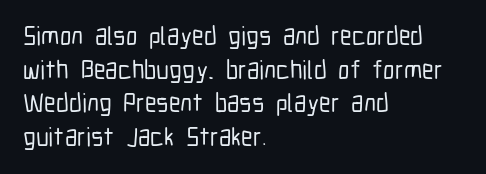
The image shows 26 px text type, upright; set left-aligned, normal line spacing (1.29x), normal letter spacing, not underlined.
